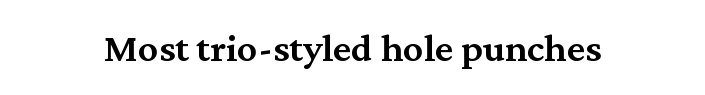
{"serif": "yes", "italic": "no", "bold": "semi", "weight": "semibold", "width": "normal", "stroke_contrast": "medium", "x_height": "medium", "monospaced": "no", "underline": "no", "letter_spacing": "normal", "letter_spacing_em": 0.0, "glyph_px": 40}
